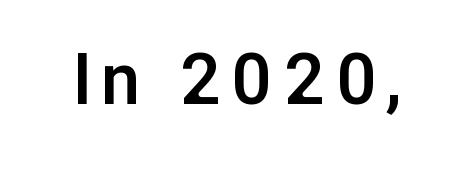
Q: Is the text bold? A: Semi-bold.
Q: Is the text italic (slanted)? A: No, it is upright.
Q: Is the typeface a serif or a sans-serif typeface? A: Sans-serif.
Q: Is the text underlined? A: No.
Q: Width (condensed, normal, or wide)? A: Normal.
Q: Stroke contrast? A: Low.
Q: x-height? A: Medium.
Q: Monospaced? A: No.
